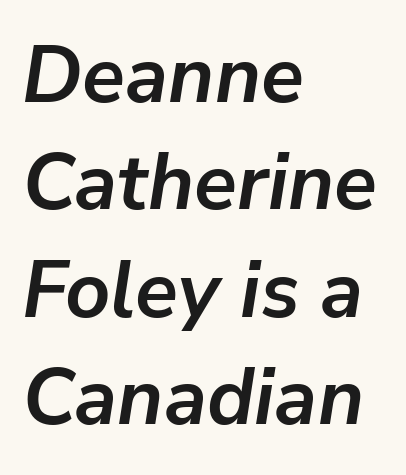
The image shows 79 px semibold type, italic (leaning right); set left-aligned, normal line spacing (1.36x), normal letter spacing, not underlined; low stroke contrast and a medium x-height.
